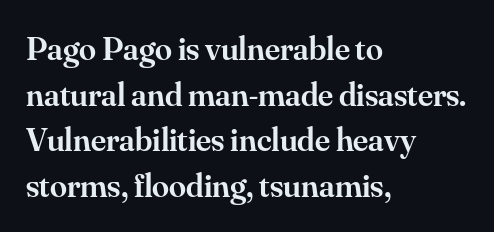
Q: Is the text bold? A: Semi-bold.
Q: Is the text italic (slanted)? A: No, it is upright.
Q: Is the typeface a serif or a sans-serif typeface? A: Serif.
Q: Is the text underlined? A: No.
Q: How is the paragraph aligned? A: Left-aligned.
Q: Is the spacing between letters normal or unusually wide? A: Normal.
Q: Is the spacing between lines tight, normal or loose? A: Normal.
Q: Width (condensed, normal, or wide)? A: Normal.
Q: Stroke contrast? A: Medium.
Q: x-height? A: Small.
Q: Monospaced? A: No.
